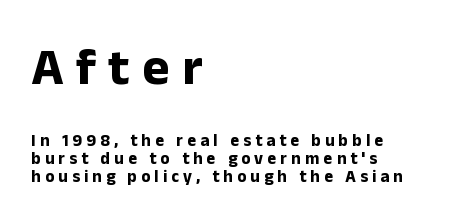
Typeset ragged right — the left edge is the straight one. Note: larger setting up top, smaller setting below. On the weight axis this lands at bold, roughly 700. Compared with typical paragraphs, the rows here are closer together.
